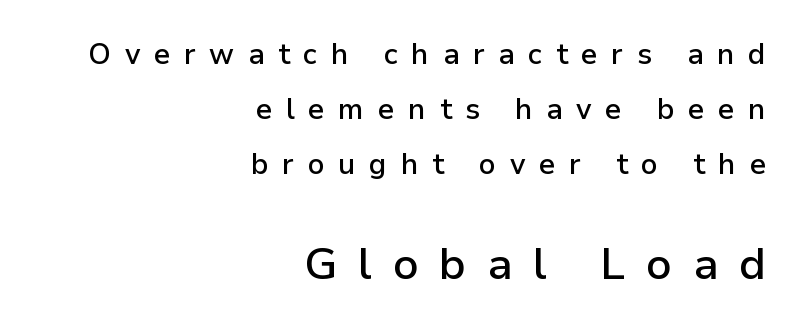
Q: Is the text bold? A: Semi-bold.
Q: Is the text italic (slanted)? A: No, it is upright.
Q: Is the typeface a serif or a sans-serif typeface? A: Sans-serif.
Q: Is the text underlined? A: No.
Q: How is the paragraph aligned? A: Right-aligned.
Q: Is the spacing between letters normal or unusually wide? A: Unusually wide.
Q: Which block of text is set in a larger size, the first (top) or the second (bottom)? A: The second (bottom) one.
Q: Width (condensed, normal, or wide)? A: Normal.
Q: Stroke contrast? A: Low.
Q: x-height? A: Medium.
Q: Monospaced? A: No.
